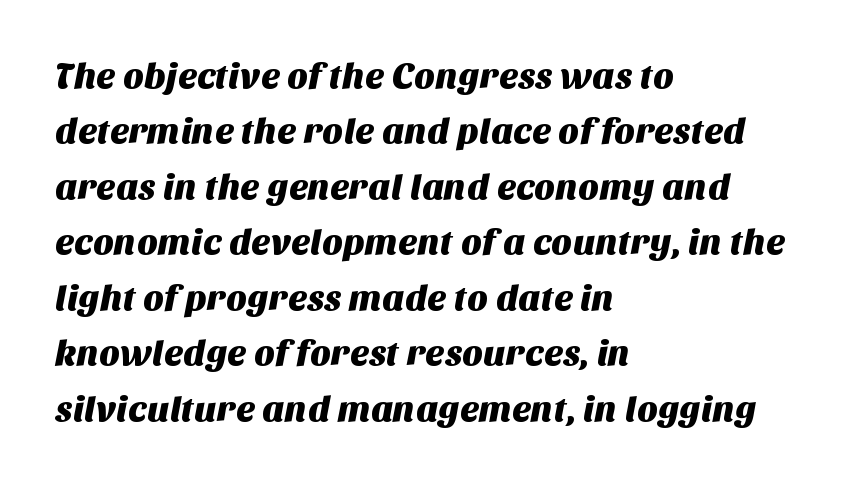
The image shows 36 px sans-serif type; set left-aligned, normal line spacing (1.54x), normal letter spacing, not underlined; medium stroke contrast and a large x-height.
